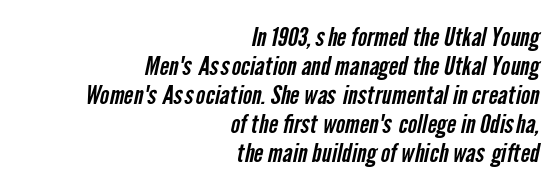
The image shows 25 px text type; set right-aligned, line spacing 1.16x, normal letter spacing, not underlined.
